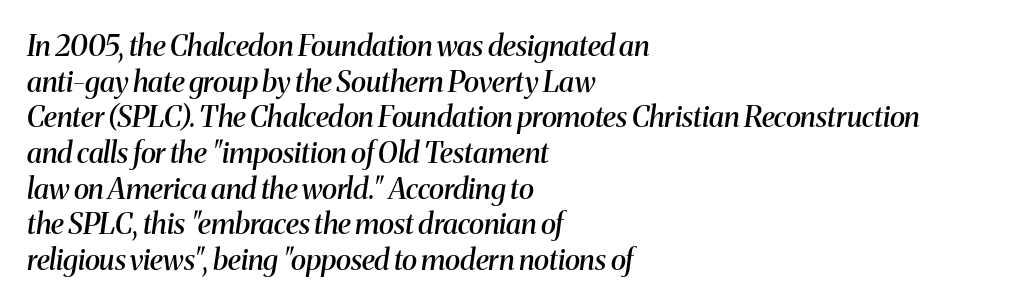
Is this a fixed-width face? No — the glyphs have proportional, varying widths. Each letter's strokes conclude with small projecting serifs. Posture: slanted. Where is the straight margin? On the left. Is the type bold? Partly — it's a semibold, heavier than regular but not fully bold. Just letters on the line, the space beneath them empty.
